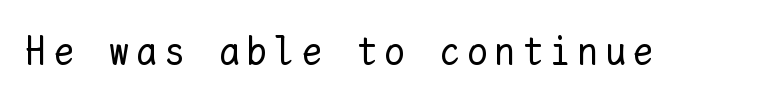
Q: Is the text bold? A: No.
Q: Is the text italic (slanted)? A: No, it is upright.
Q: Is the text underlined? A: No.
Q: Width (condensed, normal, or wide)? A: Normal.
Q: Stroke contrast? A: Low.
Q: x-height? A: Medium.
Q: Monospaced? A: Yes.
